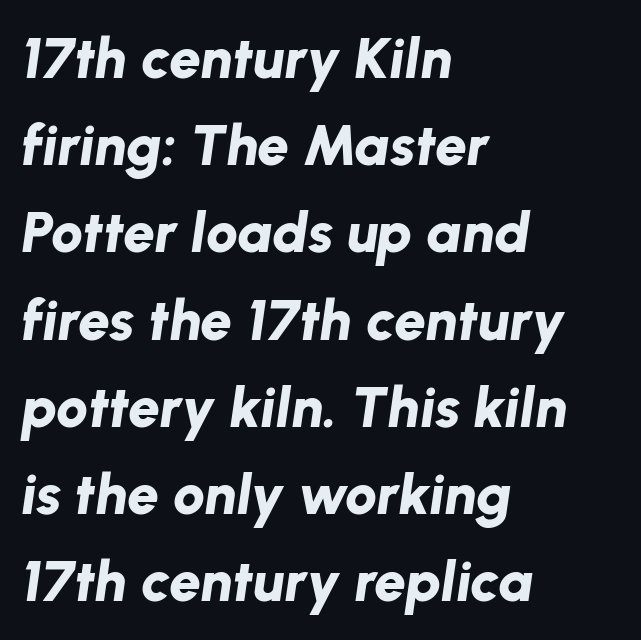
{"italic": "yes", "lean": "right", "slant_degrees": 8, "bold": "yes", "weight": "bold", "width": "normal", "stroke_contrast": "low", "x_height": "medium", "monospaced": "no", "underline": "no", "align": "left", "line_spacing": "normal", "line_spacing_ratio": 1.53, "letter_spacing": "normal", "letter_spacing_em": 0.0, "glyph_px": 57}
